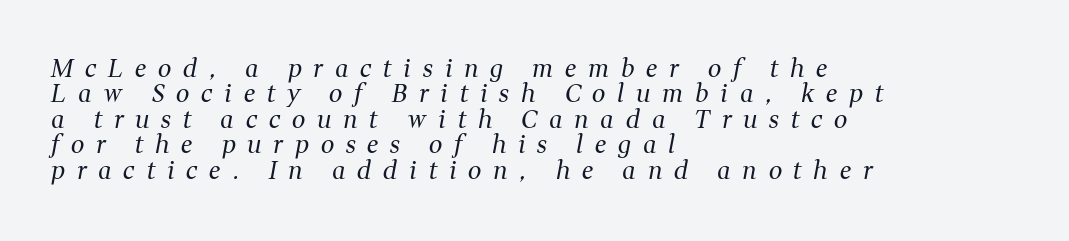
Q: Is the text bold? A: No.
Q: Is the text italic (slanted)? A: Yes, it leans right by about 11 degrees.
Q: Is the text underlined? A: No.
Q: How is the paragraph aligned? A: Left-aligned.
Q: Is the spacing between letters normal or unusually wide? A: Unusually wide.
Q: Is the spacing between lines tight, normal or loose? A: Tight.
